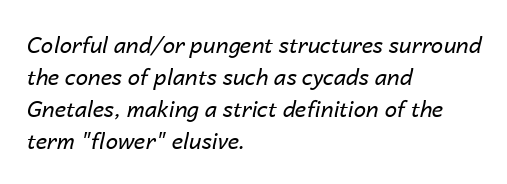
The font's italic variant was chosen for this text. The letterforms sit at book weight or below. No extra tracking has been applied to these lines. Regarding leading, the lines here are spaced in the standard way. All the whitespace from short lines collects on the right. Letters rest on an invisible, unmarked baseline.
